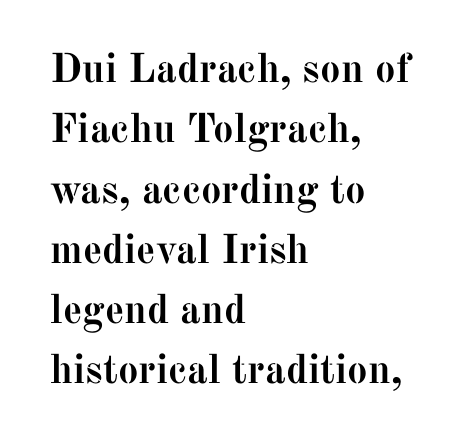
{"serif": "yes", "italic": "no", "bold": "yes", "weight": "semibold", "width": "normal", "stroke_contrast": "medium", "x_height": "medium", "monospaced": "no", "underline": "no", "align": "left", "line_spacing": "normal", "line_spacing_ratio": 1.47, "letter_spacing": "normal", "letter_spacing_em": 0.0, "glyph_px": 41}
